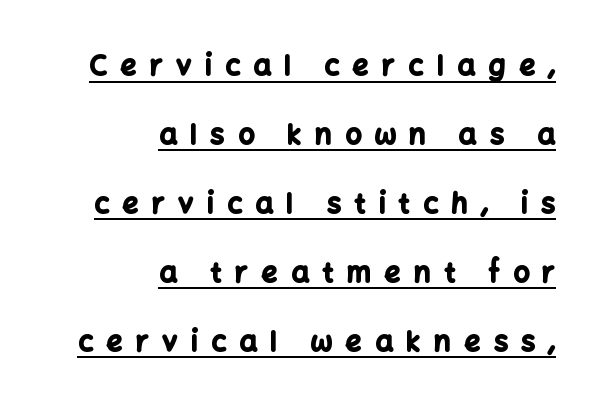
Q: Is the text bold? A: Yes.
Q: Is the text italic (slanted)? A: No, it is upright.
Q: Is the typeface a serif or a sans-serif typeface? A: Sans-serif.
Q: Is the text underlined? A: Yes.
Q: How is the paragraph aligned? A: Right-aligned.
Q: Is the spacing between letters normal or unusually wide? A: Unusually wide.
Q: Is the spacing between lines tight, normal or loose? A: Loose.
Q: Width (condensed, normal, or wide)? A: Normal.
Q: Stroke contrast? A: Low.
Q: x-height? A: Medium.
Q: Monospaced? A: No.
